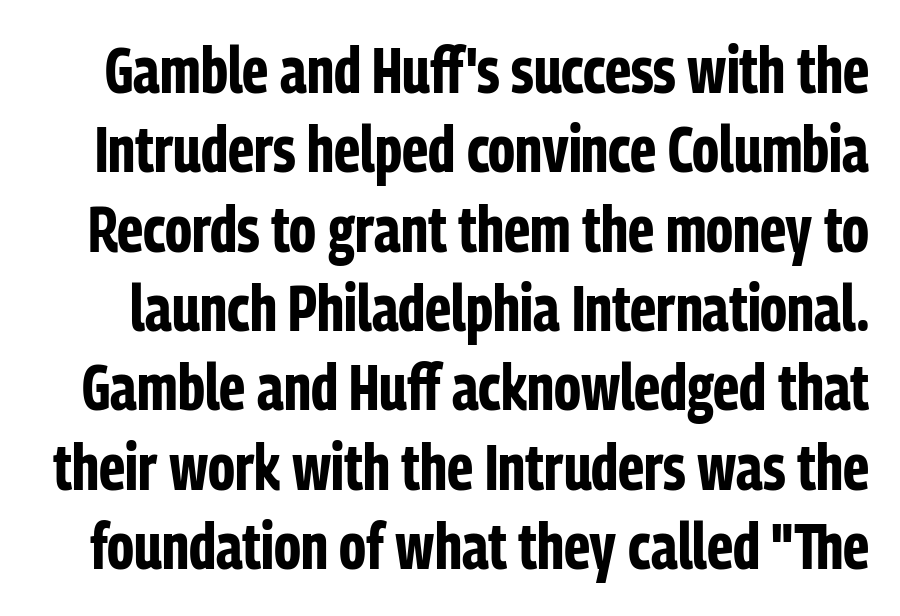
{"serif": "no", "italic": "no", "bold": "yes", "weight": "bold", "width": "condensed", "stroke_contrast": "low", "x_height": "medium", "monospaced": "no", "underline": "no", "line_spacing_ratio": 1.24, "letter_spacing": "normal", "letter_spacing_em": 0.0, "glyph_px": 64}
